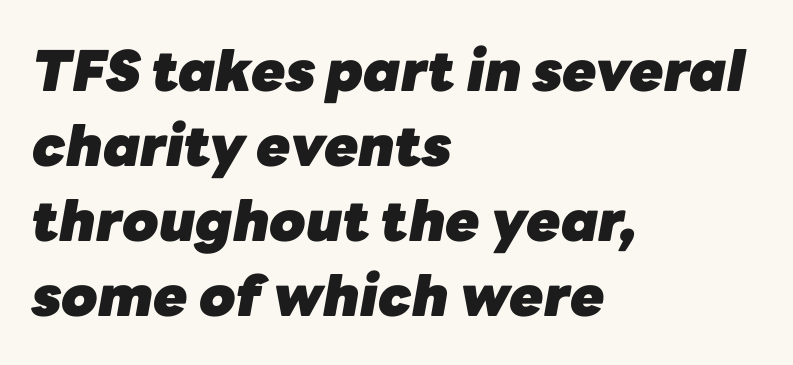
Q: Is the text bold? A: Yes.
Q: Is the text italic (slanted)? A: Yes, it leans right by about 10 degrees.
Q: Is the text underlined? A: No.
Q: How is the paragraph aligned? A: Left-aligned.
Q: Is the spacing between letters normal or unusually wide? A: Normal.
Q: Is the spacing between lines tight, normal or loose? A: Normal.
Q: Width (condensed, normal, or wide)? A: Normal.
Q: Stroke contrast? A: Low.
Q: x-height? A: Medium.
Q: Monospaced? A: No.
